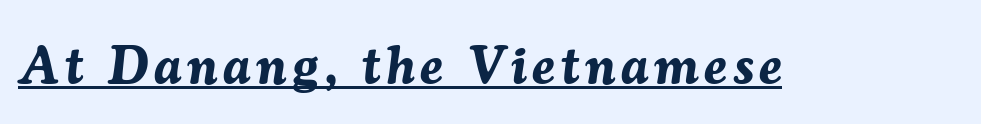
The image shows 52 px bold type, italic (leaning right); set underlined; medium stroke contrast and a medium x-height.
